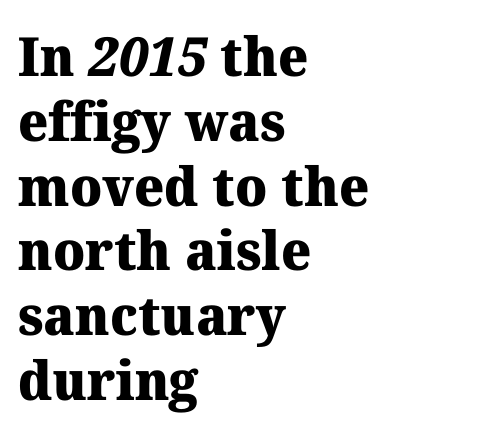
The image shows 54 px heavy serif type; set left-aligned, line spacing 1.2x, normal letter spacing, not underlined; medium stroke contrast and a medium x-height.
